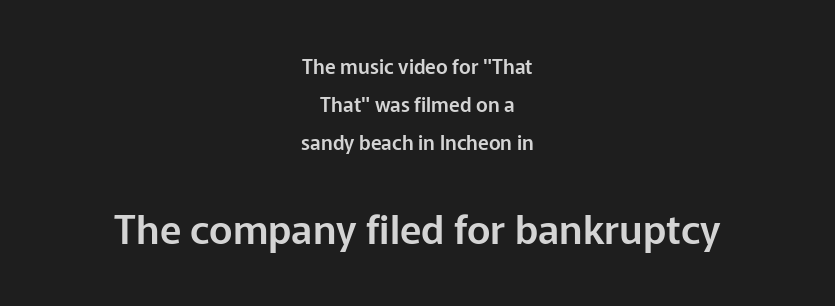
Q: Is the text italic (slanted)? A: No, it is upright.
Q: Is the typeface a serif or a sans-serif typeface? A: Sans-serif.
Q: Is the text underlined? A: No.
Q: How is the paragraph aligned? A: Centered.
Q: Is the spacing between letters normal or unusually wide? A: Normal.
Q: Is the spacing between lines tight, normal or loose? A: Loose.
Q: Which block of text is set in a larger size, the first (top) or the second (bottom)? A: The second (bottom) one.
Q: Width (condensed, normal, or wide)? A: Normal.
Q: Stroke contrast? A: Low.
Q: x-height? A: Medium.
Q: Monospaced? A: No.
